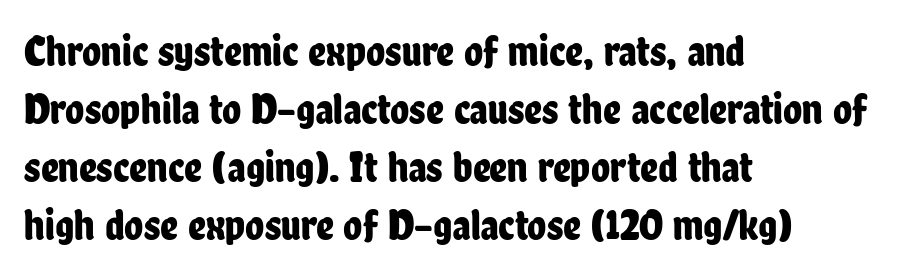
Q: Is the text italic (slanted)? A: No, it is upright.
Q: Is the typeface a serif or a sans-serif typeface? A: Sans-serif.
Q: Is the text underlined? A: No.
Q: How is the paragraph aligned? A: Left-aligned.
Q: Is the spacing between letters normal or unusually wide? A: Normal.
Q: Is the spacing between lines tight, normal or loose? A: Normal.
Q: Width (condensed, normal, or wide)? A: Condensed.
Q: Stroke contrast? A: Low.
Q: x-height? A: Medium.
Q: Monospaced? A: No.
